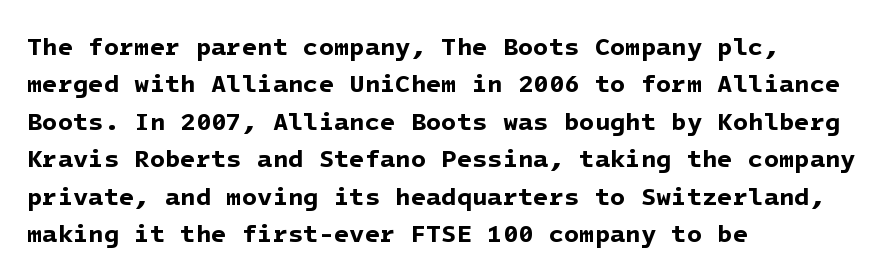
The glyphs have the mass of a bold cut. The vertical gap from one line to the next is medium. The passage shown is not underscored anywhere. Default kerning and tracking; the words read as compact shapes. Line starts are locked; line ends wander.
